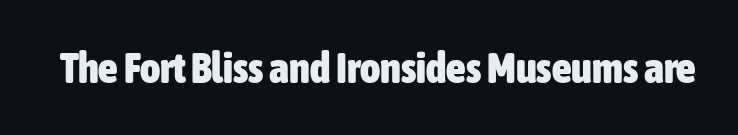
Q: Is the text bold? A: Yes.
Q: Is the text italic (slanted)? A: No, it is upright.
Q: Is the typeface a serif or a sans-serif typeface? A: Sans-serif.
Q: Is the text underlined? A: No.
Q: Is the spacing between letters normal or unusually wide? A: Normal.
Q: Width (condensed, normal, or wide)? A: Condensed.
Q: Stroke contrast? A: Low.
Q: x-height? A: Medium.
Q: Monospaced? A: No.
